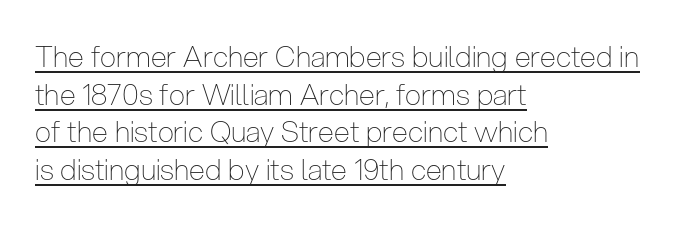
The image shows 29 px thin, condensed sans-serif type, upright; set left-aligned, normal line spacing (1.3x), normal letter spacing, underlined; low stroke contrast and a medium x-height.
